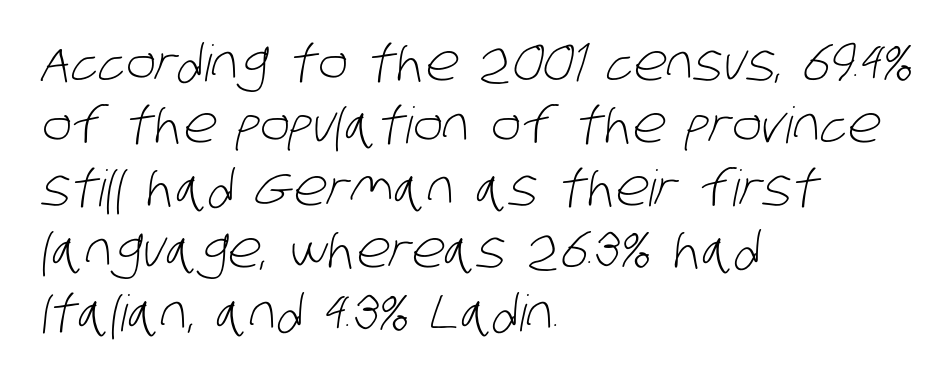
The image shows 50 px light, condensed sans-serif type; set left-aligned, normal line spacing (1.25x), normal letter spacing, not underlined; low stroke contrast and a large x-height.
